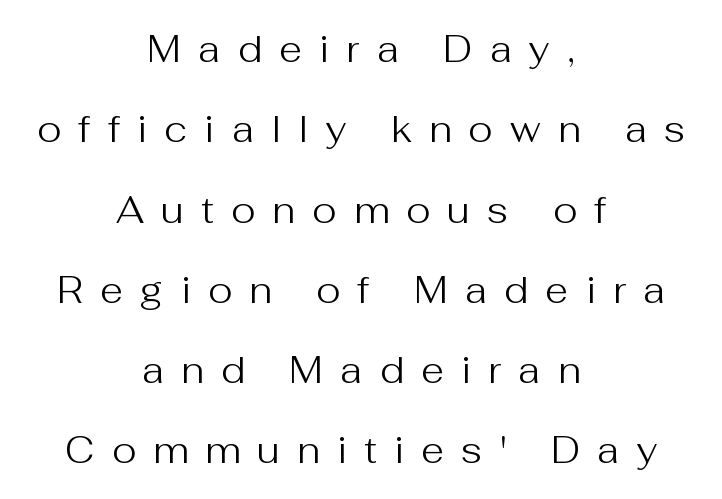
No word sits above an underline. The designer dialed line spacing up above the default. No italicization has been applied; the sample stays upright. This rendering uses center alignment, leaving both contours irregular but symmetric. Note the varied advance widths — an 'i' is clearly narrower than an 'm'. The tracking reads as deliberately expanded to a designer's eye.
